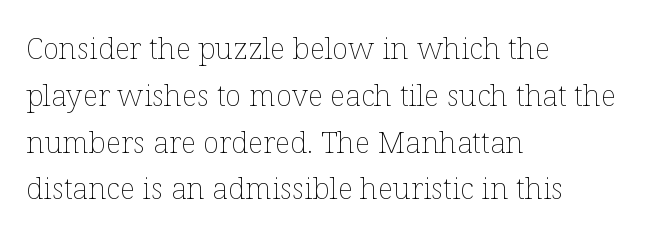
The image shows 30 px thin type, upright; set left-aligned, normal line spacing (1.56x), normal letter spacing, not underlined; low stroke contrast and a medium x-height.
